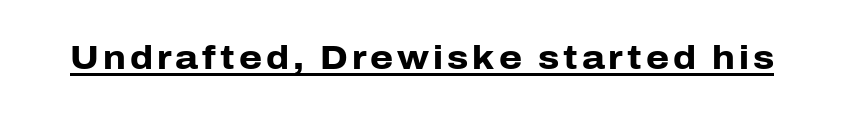
The image shows 33 px heavy sans-serif type, upright; set underlined; low stroke contrast and a medium x-height.
